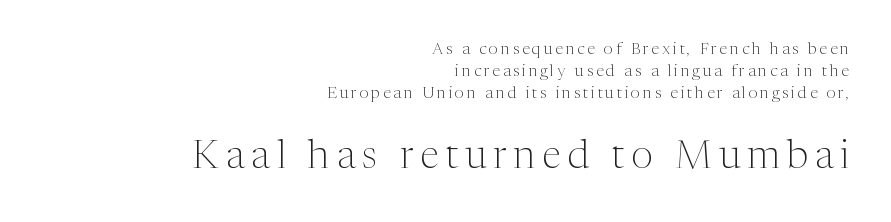
The paragraph has a hard right edge and a soft left edge. Honestly, the row spacing looks completely unremarkable. The face used here is proportionally spaced, like ordinary book or web type. This is serif lettering, the kind often seen in printed books.
